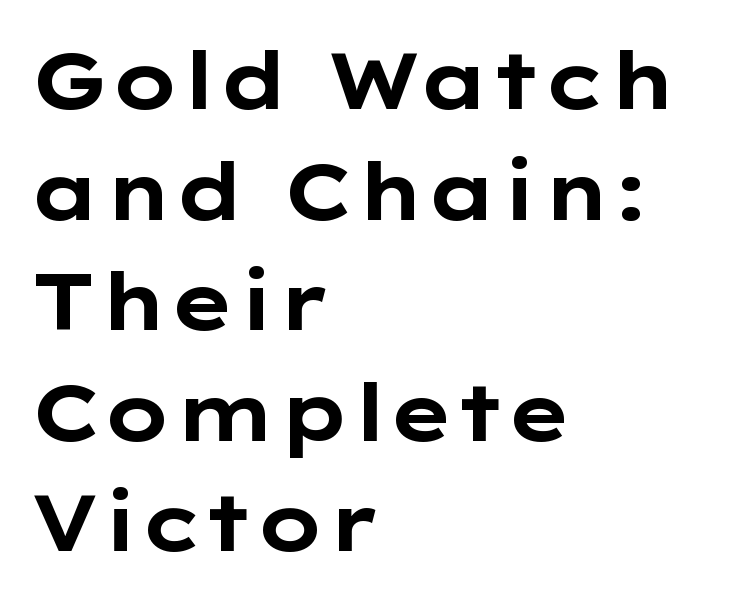
The image shows 79 px bold, wide sans-serif type, upright; set left-aligned, normal line spacing (1.4x), normal letter spacing, not underlined; low stroke contrast and a medium x-height.
